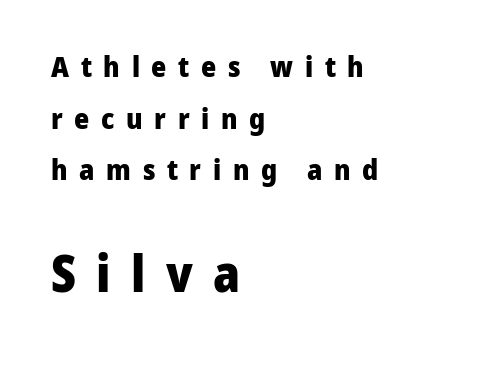
{"serif": "no", "italic": "no", "bold": "yes", "weight": "heavy", "width": "normal", "stroke_contrast": "low", "x_height": "medium", "monospaced": "no", "underline": "no", "align": "left", "line_spacing_ratio": 1.78, "letter_spacing": "wide", "letter_spacing_em": 0.4, "larger_block": "second", "size_ratio": 1.76, "glyph_px": 51}
